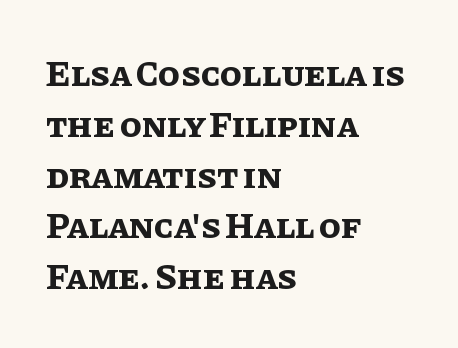
What's the leading like? Ordinary, nothing unusual. Vertical strokes here are truly vertical. Has an underline been added? It has not. The face used here is rendered with its standard letterfit.
